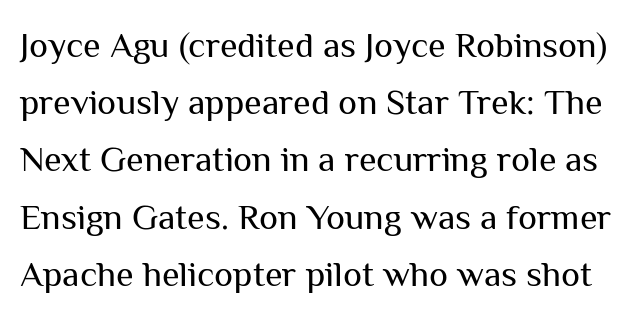
The image shows 36 px regular-weight sans-serif type, upright; set normal line spacing (1.59x), normal letter spacing, not underlined; medium stroke contrast and a medium x-height.
